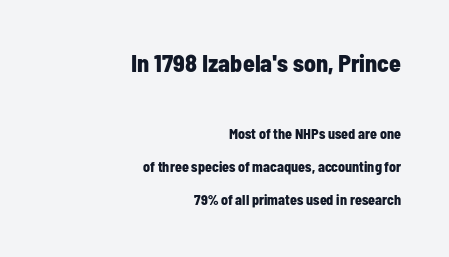
{"italic": "no", "bold": "yes", "underline": "no", "align": "right", "line_spacing": "loose", "line_spacing_ratio": 2.39, "letter_spacing": "normal", "letter_spacing_em": 0.0, "larger_block": "first", "size_ratio": 1.71, "glyph_px": 24}
